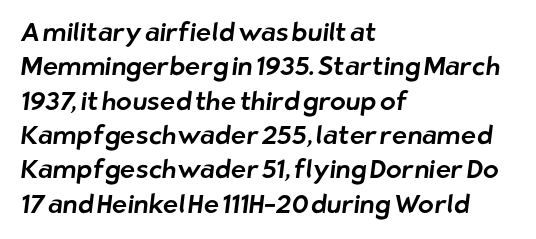
This rendering features lettering with no underline. Tracking here is standard; glyphs follow each other at the usual distance. The paragraph has a hard left edge and a soft right edge. Quick note: interline space is typical.
